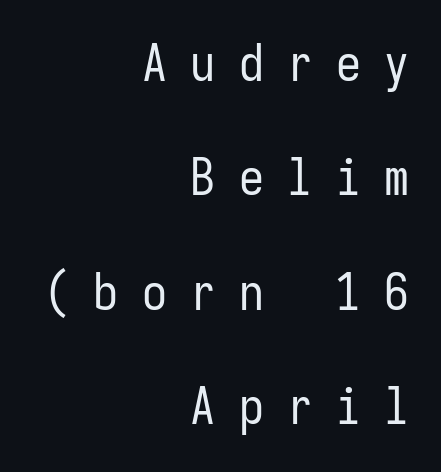
Q: Is the text bold? A: No.
Q: Is the text italic (slanted)? A: No, it is upright.
Q: Is the typeface a serif or a sans-serif typeface? A: Sans-serif.
Q: Is the text underlined? A: No.
Q: How is the paragraph aligned? A: Right-aligned.
Q: Is the spacing between letters normal or unusually wide? A: Unusually wide.
Q: Is the spacing between lines tight, normal or loose? A: Loose.
Q: Width (condensed, normal, or wide)? A: Condensed.
Q: Stroke contrast? A: Low.
Q: x-height? A: Medium.
Q: Monospaced? A: Yes.
